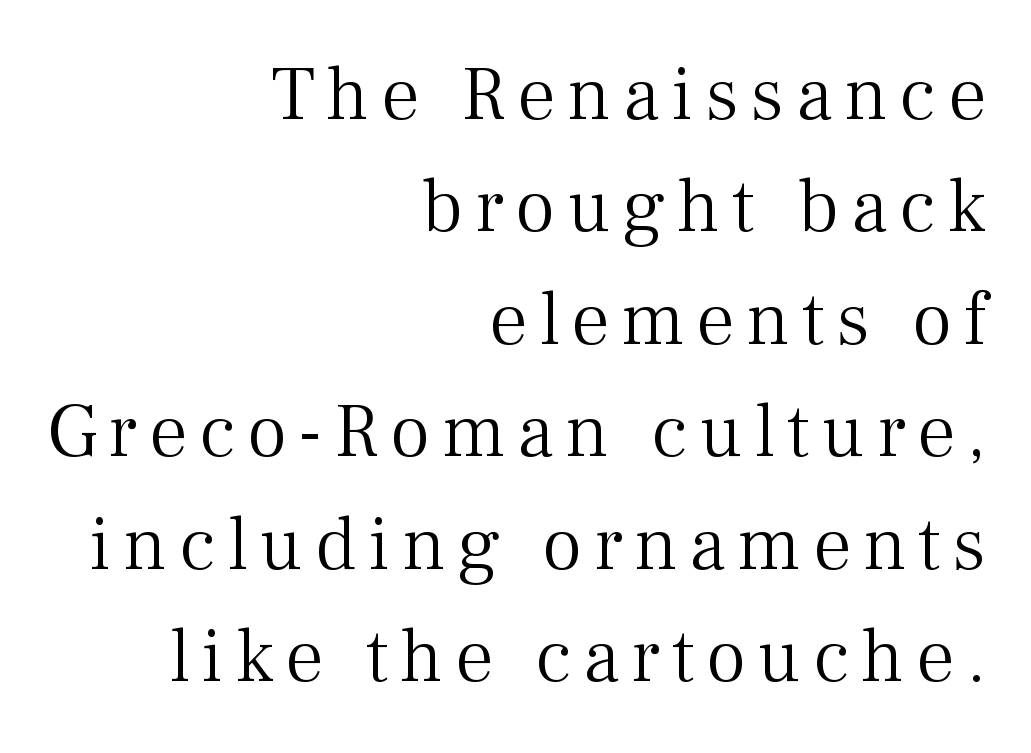
The image shows 77 px light serif type, upright; set right-aligned, normal line spacing (1.46x), not underlined; medium stroke contrast and a medium x-height.
